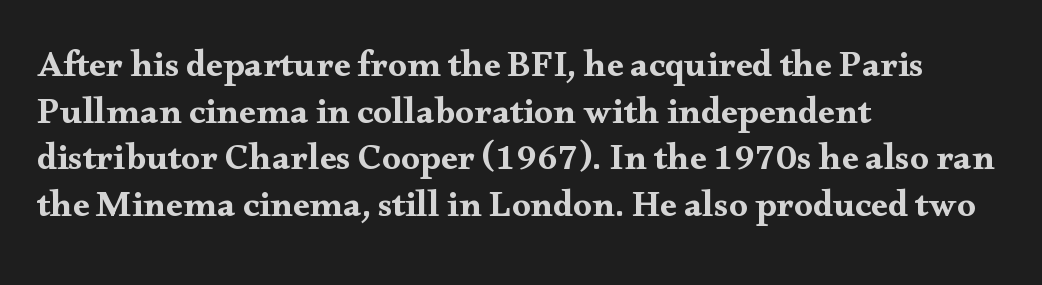
Q: Is the text italic (slanted)? A: No, it is upright.
Q: Is the typeface a serif or a sans-serif typeface? A: Serif.
Q: Is the text underlined? A: No.
Q: How is the paragraph aligned? A: Left-aligned.
Q: Is the spacing between letters normal or unusually wide? A: Normal.
Q: Is the spacing between lines tight, normal or loose? A: Normal.
Q: Width (condensed, normal, or wide)? A: Wide.
Q: Stroke contrast? A: Medium.
Q: x-height? A: Small.
Q: Monospaced? A: No.
